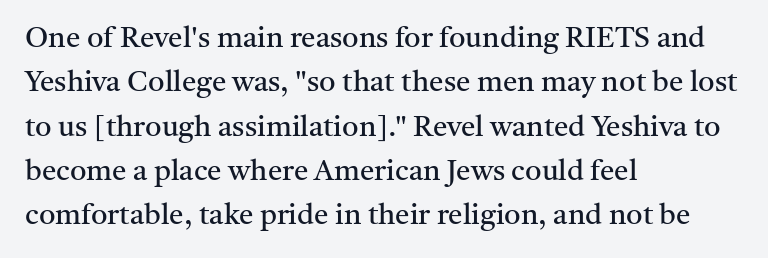
{"serif": "yes", "italic": "no", "bold": "no", "weight": "regular", "width": "normal", "stroke_contrast": "medium", "x_height": "medium", "monospaced": "no", "underline": "no", "align": "left", "line_spacing": "normal", "line_spacing_ratio": 1.53, "letter_spacing": "normal", "letter_spacing_em": 0.0, "glyph_px": 29}
